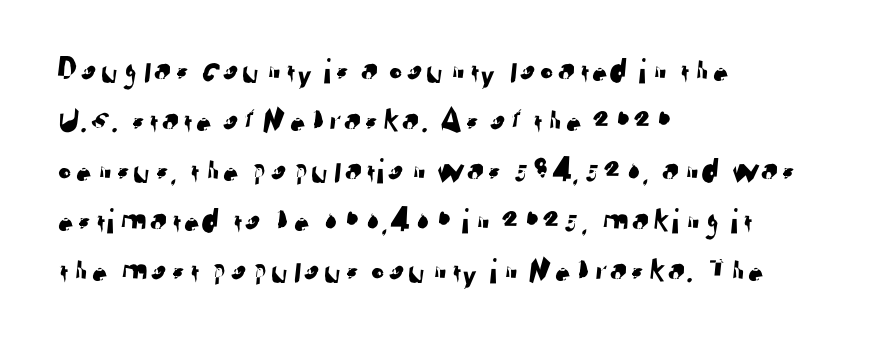
This sample has the flowing, uneven cadence of proportional lettering. The specimen omits any rule beneath the text block's lines. The lines are quadded left. The letters carry no serifs — their stems end cleanly without finishing strokes. Regular leading.
